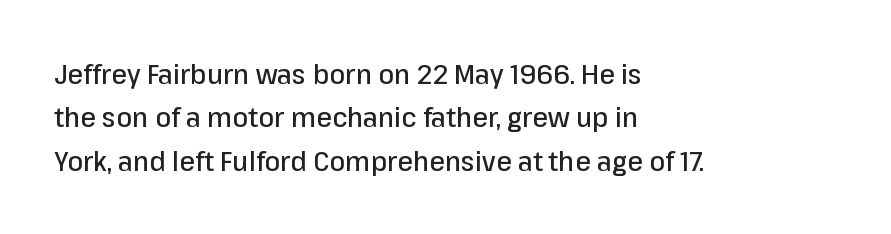
The image shows 28 px sans-serif type, upright; set left-aligned, normal line spacing (1.55x), normal letter spacing, not underlined; low stroke contrast and a medium x-height.
